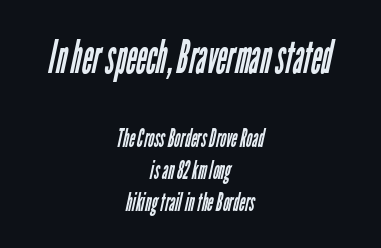
Q: Is the text bold? A: No.
Q: Is the typeface a serif or a sans-serif typeface? A: Sans-serif.
Q: Is the text underlined? A: No.
Q: How is the paragraph aligned? A: Centered.
Q: Is the spacing between letters normal or unusually wide? A: Normal.
Q: Which block of text is set in a larger size, the first (top) or the second (bottom)? A: The first (top) one.
Q: Width (condensed, normal, or wide)? A: Condensed.
Q: Stroke contrast? A: Low.
Q: x-height? A: Medium.
Q: Monospaced? A: No.
